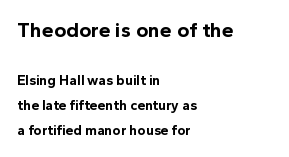
The image shows 21 px bold type, upright; set left-aligned, line spacing 1.81x, normal letter spacing, not underlined; the first (top) block is 1.5x larger.
